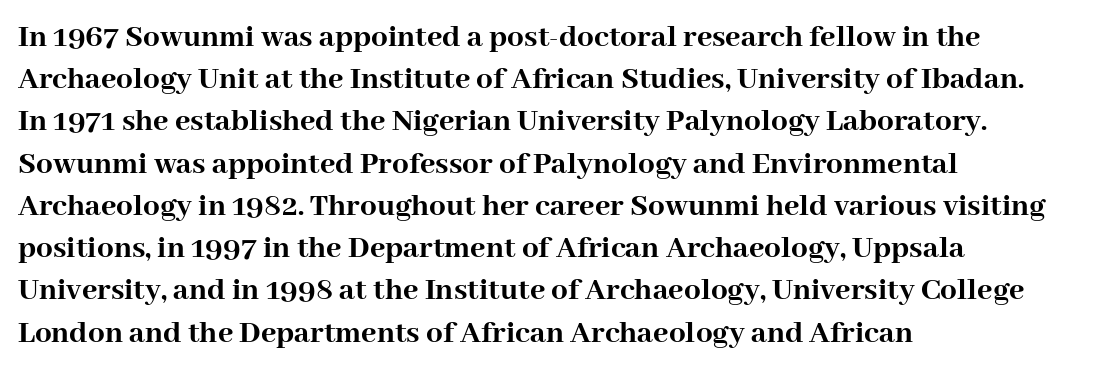
The face used here is rendered with its standard letterfit. Is this a sans? No — the strokes have serifs. One-word summary of the alignment: left. Posture: vertical. What's the leading like? Ordinary, nothing unusual. Anything drawn beneath the words? Only blank space.
